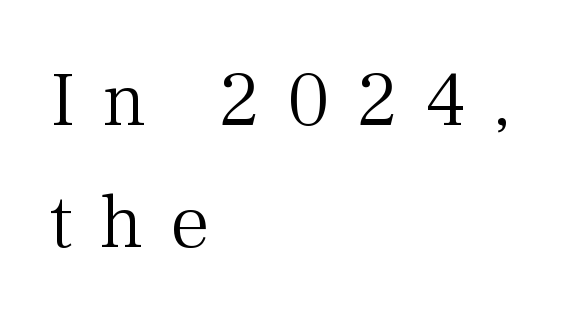
{"serif": "yes", "italic": "no", "bold": "no", "weight": "light", "width": "normal", "stroke_contrast": "medium", "x_height": "medium", "monospaced": "no", "underline": "no", "align": "left", "line_spacing": "normal", "line_spacing_ratio": 1.56, "letter_spacing": "wide", "letter_spacing_em": 0.34, "glyph_px": 78}
